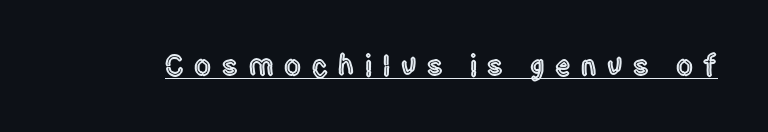
This sample uses an upright cut, with every glyph sitting square on the baseline. These lines are rendered in a variable-pitch font. Between one letter and the next there's a generous, obvious gap. Unlike a traditional serif, this face leaves its strokes unadorned. The typesetter has applied underlining to the passage shown.
